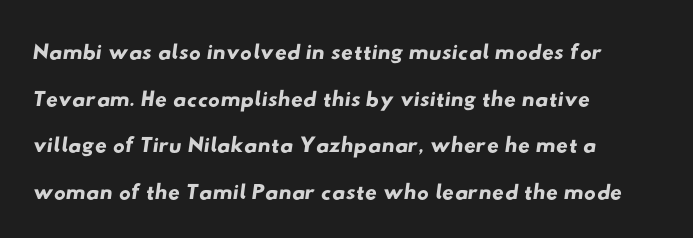
{"serif": "no", "width": "wide", "stroke_contrast": "low", "x_height": "small", "monospaced": "no", "underline": "no", "align": "left", "line_spacing": "normal", "line_spacing_ratio": 1.41, "letter_spacing": "normal", "letter_spacing_em": 0.0, "glyph_px": 33}
